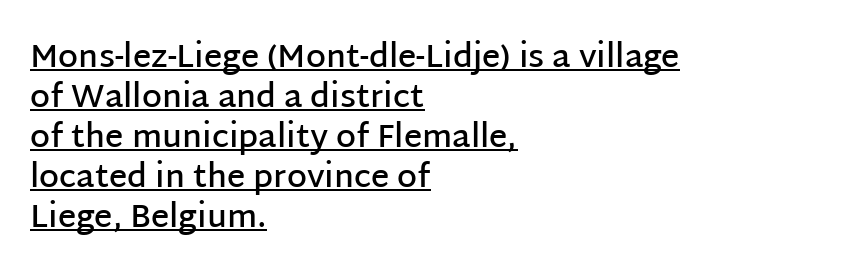
{"serif": "no", "italic": "no", "bold": "semi", "weight": "semibold", "width": "normal", "stroke_contrast": "low", "x_height": "large", "monospaced": "no", "underline": "yes", "align": "left", "line_spacing": "normal", "line_spacing_ratio": 1.25, "letter_spacing": "normal", "letter_spacing_em": 0.0, "glyph_px": 32}
